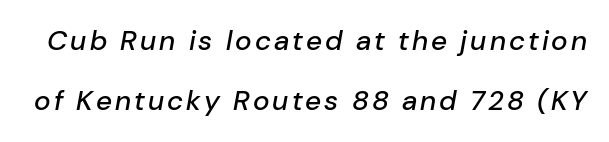
Looks like regular typesetting: each glyph gets only the width it needs. Slant detected: the letters are inclined. Line spacing here is loose. Bare-footed words on every line.
